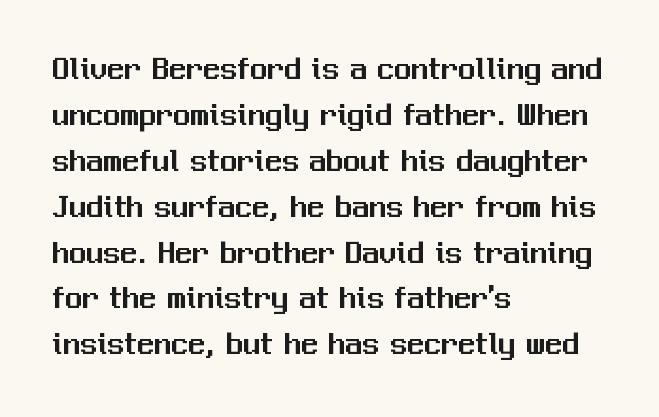
What's the leading like? Ordinary, nothing unusual. This sample is left-justified, so line endings fall wherever the words run out. The space beneath each line is pristine and unruled. Tracking here is standard; glyphs follow each other at the usual distance. The rendering uses natural spacing where letterforms have individual widths. I'd call this a sans setting — the letters go barefoot.
